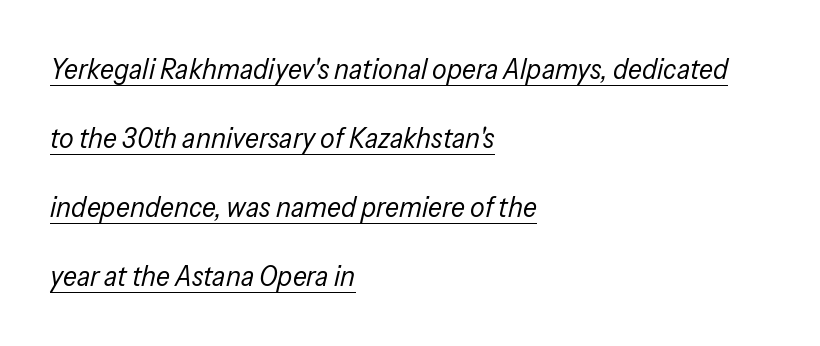
{"italic": "yes", "lean": "right", "slant_degrees": 13, "bold": "no", "weight": "regular", "width": "condensed", "stroke_contrast": "low", "x_height": "medium", "monospaced": "no", "underline": "yes", "align": "left", "line_spacing": "loose", "line_spacing_ratio": 2.38, "letter_spacing": "normal", "letter_spacing_em": 0.0, "glyph_px": 29}
